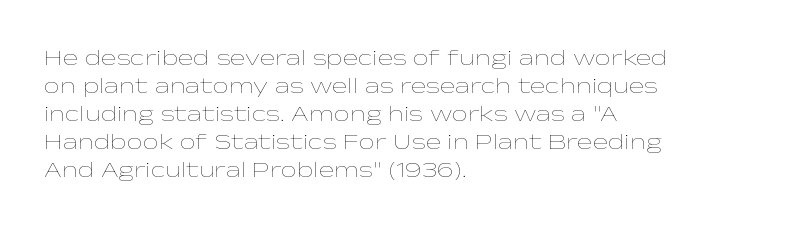
Q: Is the text bold? A: No.
Q: Is the text italic (slanted)? A: No, it is upright.
Q: Is the text underlined? A: No.
Q: How is the paragraph aligned? A: Left-aligned.
Q: Is the spacing between letters normal or unusually wide? A: Normal.
